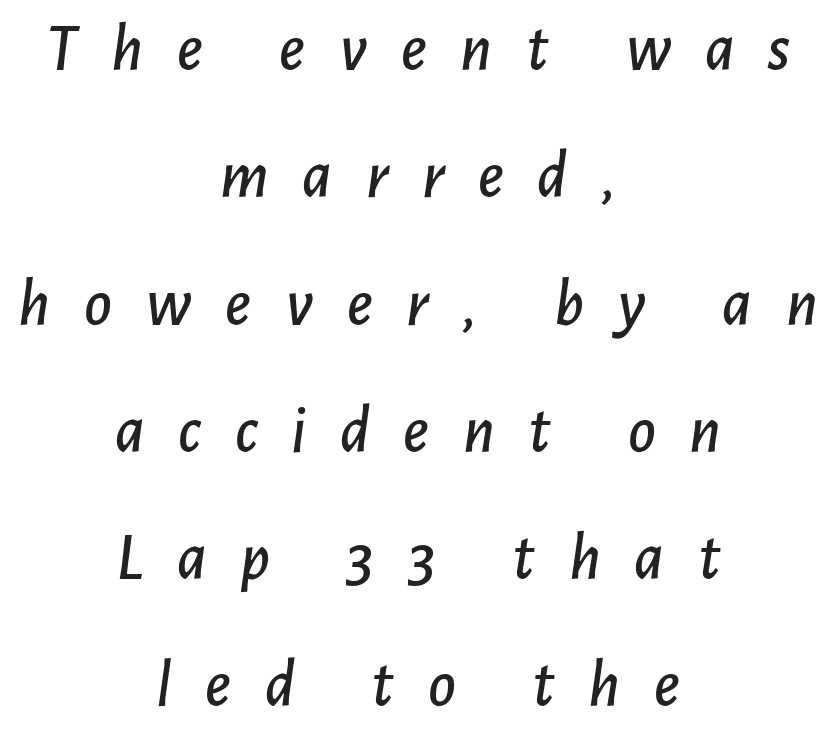
{"italic": "yes", "lean": "right", "slant_degrees": 7, "width": "normal", "stroke_contrast": "low", "x_height": "medium", "monospaced": "no", "underline": "no", "align": "center", "line_spacing": "loose", "line_spacing_ratio": 1.9, "letter_spacing": "wide", "letter_spacing_em": 0.5, "glyph_px": 67}
